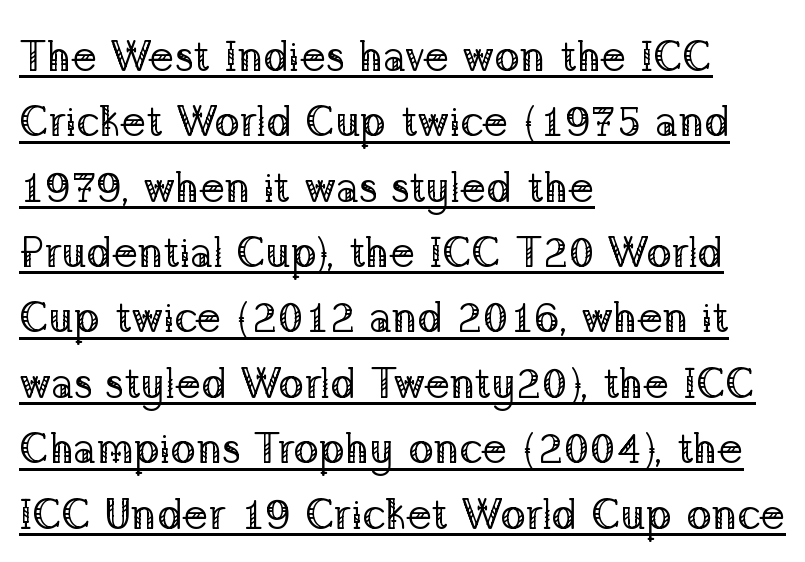
Q: Is the text bold? A: No.
Q: Is the text italic (slanted)? A: No, it is upright.
Q: Is the typeface a serif or a sans-serif typeface? A: Serif.
Q: Is the text underlined? A: Yes.
Q: How is the paragraph aligned? A: Left-aligned.
Q: Is the spacing between letters normal or unusually wide? A: Normal.
Q: Is the spacing between lines tight, normal or loose? A: Normal.
Q: Width (condensed, normal, or wide)? A: Normal.
Q: Stroke contrast? A: Low.
Q: x-height? A: Medium.
Q: Monospaced? A: No.
